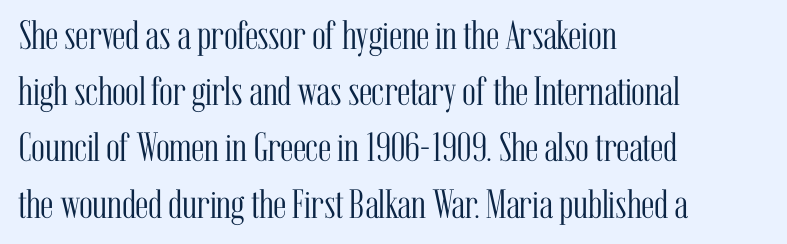
The image shows 41 px light, condensed serif type, upright; set left-aligned, normal line spacing (1.37x), normal letter spacing, not underlined; medium stroke contrast and a medium x-height.
